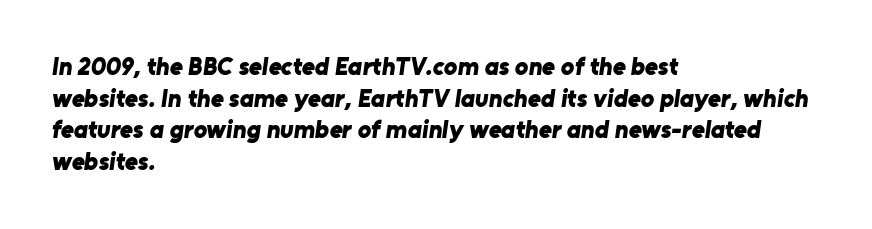
Q: Is the text bold? A: Yes.
Q: Is the text underlined? A: No.
Q: How is the paragraph aligned? A: Left-aligned.
Q: Is the spacing between letters normal or unusually wide? A: Normal.
Q: Is the spacing between lines tight, normal or loose? A: Normal.
